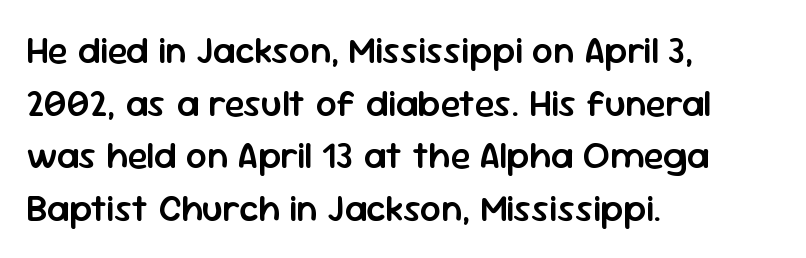
Left-aligned paragraph, ragged on the right. I'd call this a sans setting — the letters go barefoot. Compared with typical paragraphs, the rows here are spaced about the same. Underline: absent. I'd describe the lettering as semibold — firm but not a full bold. Designer's note — italics off, roman on.
